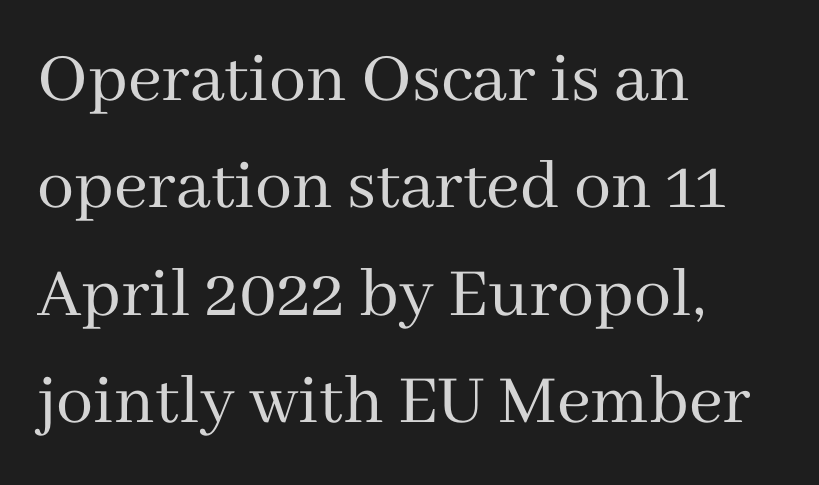
The weight would be labelled regular, book, light, or lighter still. A typesetter would mark this as roman, not italic. Horizontal alignment here is leftward, the default for most running prose. Is the letter spacing exaggerated? No — it looks like the ordinary default.
